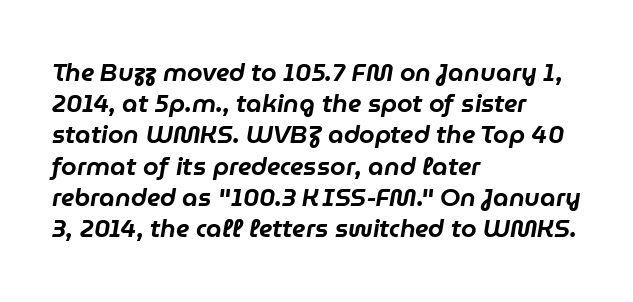
Q: Is the text italic (slanted)? A: Yes, it leans right by about 9 degrees.
Q: Is the text underlined? A: No.
Q: How is the paragraph aligned? A: Left-aligned.
Q: Is the spacing between letters normal or unusually wide? A: Normal.
Q: Is the spacing between lines tight, normal or loose? A: Normal.
